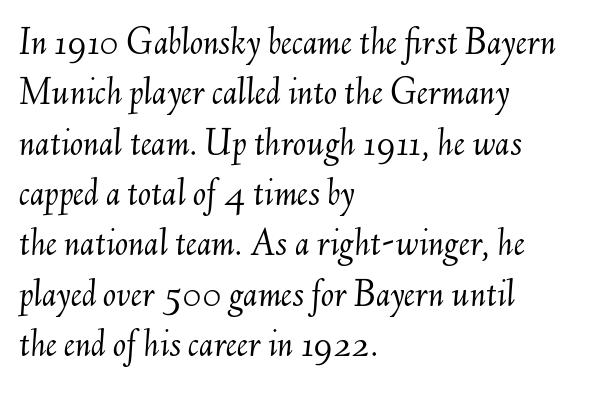
{"italic": "yes", "lean": "right", "slant_degrees": 6, "bold": "no", "weight": "light", "width": "normal", "stroke_contrast": "medium", "x_height": "small", "monospaced": "no", "underline": "no", "align": "left", "line_spacing": "normal", "line_spacing_ratio": 1.29, "letter_spacing": "normal", "letter_spacing_em": 0.0, "glyph_px": 39}
